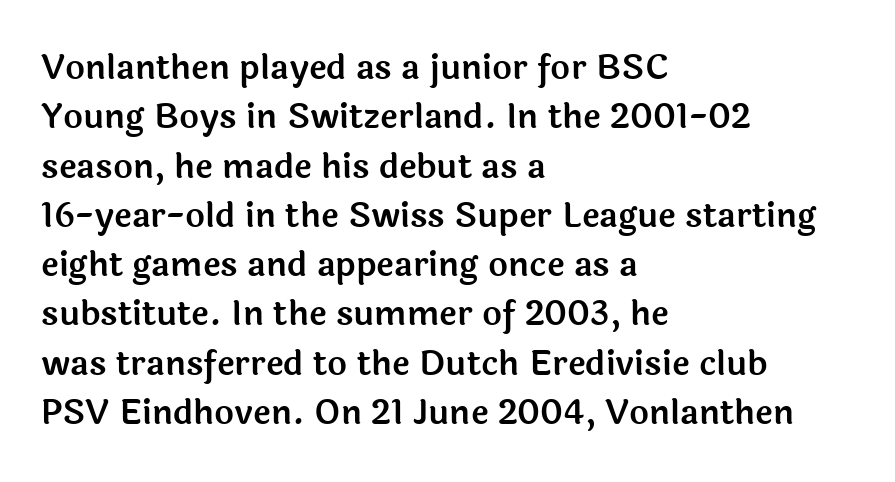
The image shows 34 px sans-serif type, upright; set left-aligned, normal line spacing (1.45x), normal letter spacing, not underlined; a medium x-height.
